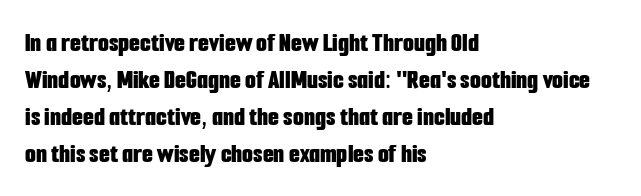
{"serif": "no", "italic": "no", "bold": "yes", "weight": "bold", "width": "condensed", "stroke_contrast": "low", "x_height": "medium", "monospaced": "no", "underline": "no", "align": "left", "line_spacing": "normal", "line_spacing_ratio": 1.32, "letter_spacing": "normal", "letter_spacing_em": 0.0, "glyph_px": 28}
